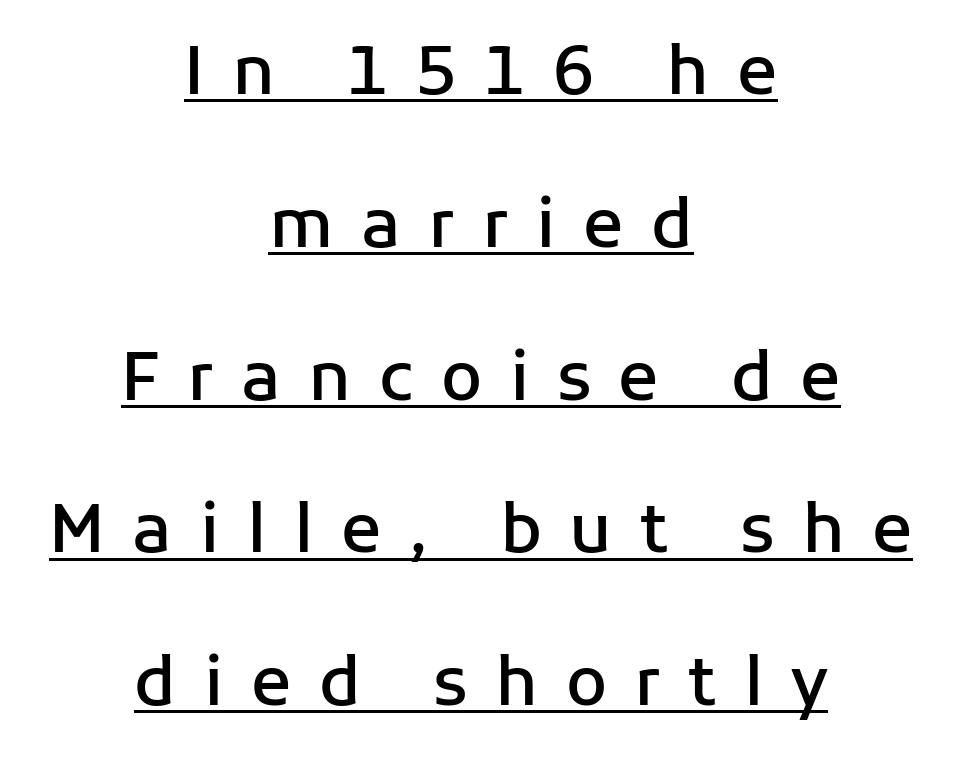
The image shows 67 px semibold sans-serif type, upright; set centered, loose line spacing (2.28x), unusually wide letter spacing (+0.41 em), underlined; low stroke contrast and a medium x-height.
